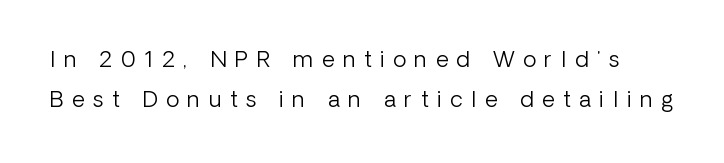
The image shows 22 px text type, upright; set line spacing 1.81x, unusually wide letter spacing (+0.39 em), not underlined.
